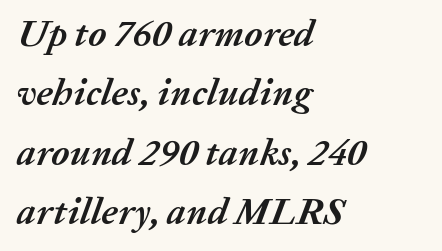
Q: Is the text bold? A: Yes.
Q: Is the text italic (slanted)? A: Yes, it leans right by about 20 degrees.
Q: Is the text underlined? A: No.
Q: How is the paragraph aligned? A: Left-aligned.
Q: Is the spacing between letters normal or unusually wide? A: Normal.
Q: Is the spacing between lines tight, normal or loose? A: Normal.
Q: Width (condensed, normal, or wide)? A: Normal.
Q: Stroke contrast? A: Medium.
Q: x-height? A: Medium.
Q: Monospaced? A: No.
